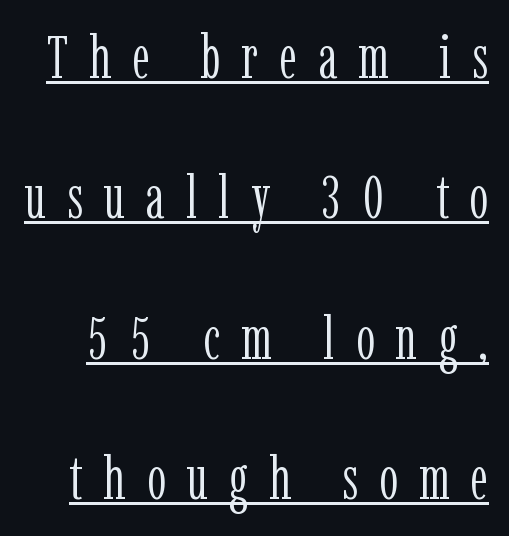
Small tapered or slab feet sit at the stroke ends, so this counts as serif. The typesetter has applied underlining to the passage shown. Regarding leading, the lines here are spaced well apart. Honestly, the letter spacing is so wide it's the main thing you notice. When letters stand straight like this, we call the style roman or upright.
